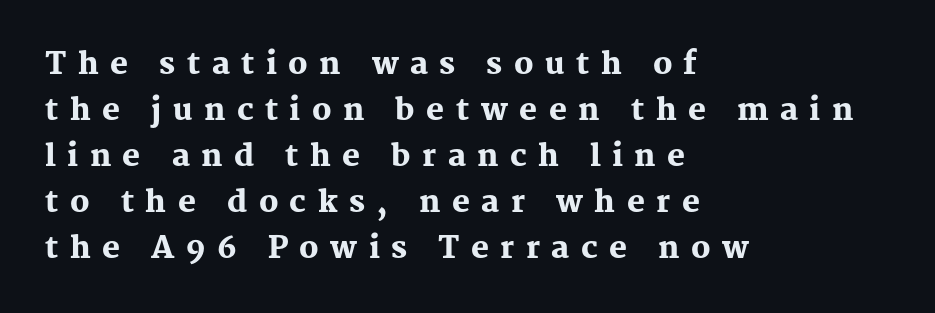
{"serif": "yes", "italic": "no", "bold": "yes", "weight": "heavy", "width": "normal", "stroke_contrast": "medium", "x_height": "medium", "monospaced": "no", "underline": "no", "align": "left", "line_spacing": "normal", "line_spacing_ratio": 1.53, "letter_spacing": "wide", "letter_spacing_em": 0.38, "glyph_px": 30}
